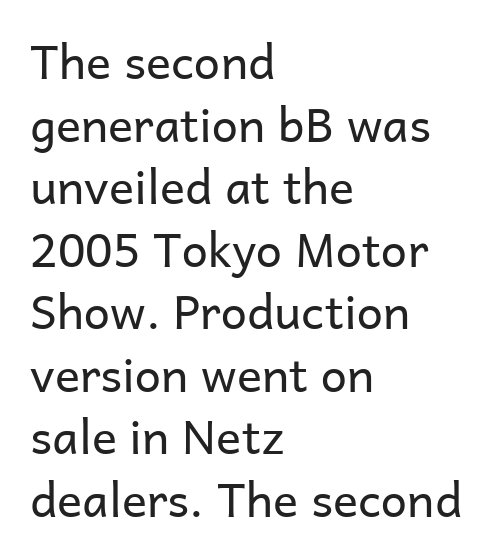
Q: Is the text bold? A: No.
Q: Is the text italic (slanted)? A: No, it is upright.
Q: Is the typeface a serif or a sans-serif typeface? A: Sans-serif.
Q: Is the text underlined? A: No.
Q: How is the paragraph aligned? A: Left-aligned.
Q: Is the spacing between letters normal or unusually wide? A: Normal.
Q: Is the spacing between lines tight, normal or loose? A: Normal.
Q: Width (condensed, normal, or wide)? A: Normal.
Q: Stroke contrast? A: Low.
Q: x-height? A: Medium.
Q: Monospaced? A: No.
